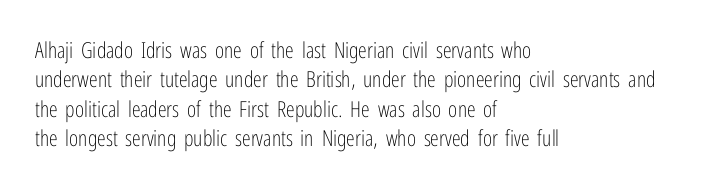
Bare-footed words on every line. Every stem runs plumb, perpendicular to the baseline. The typesetting does not lean heavy: it is not bold. Tracking value appears to be zero — textbook default spacing. The vertical gap from one line to the next is medium.
